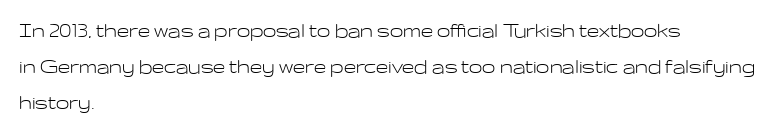
The image shows 24 px text type, upright; set left-aligned, normal line spacing (1.5x), normal letter spacing, not underlined.
